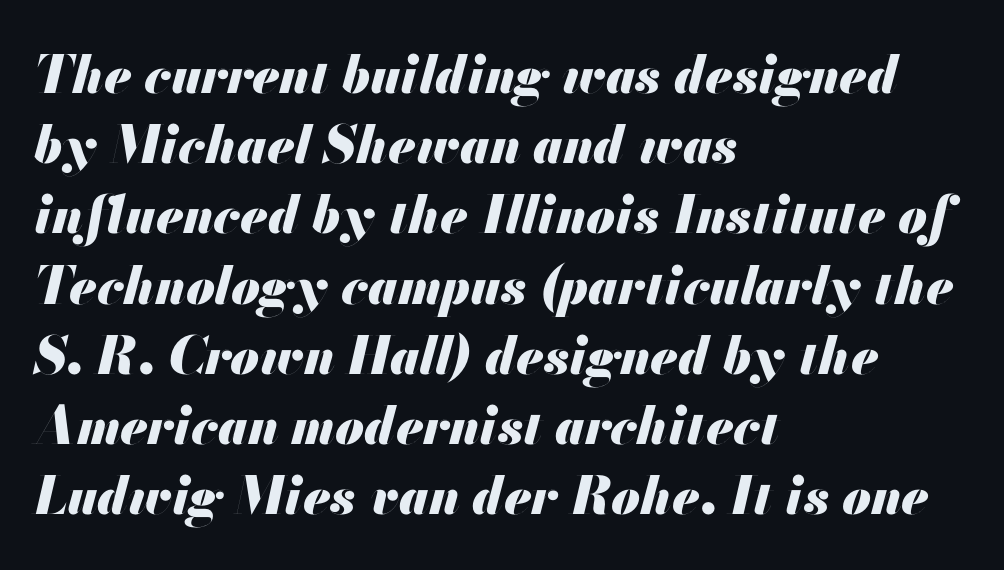
Q: Is the text bold? A: Yes.
Q: Is the text italic (slanted)? A: Yes, it leans right by about 13 degrees.
Q: Is the text underlined? A: No.
Q: How is the paragraph aligned? A: Left-aligned.
Q: Is the spacing between letters normal or unusually wide? A: Normal.
Q: Is the spacing between lines tight, normal or loose? A: Normal.
Q: Width (condensed, normal, or wide)? A: Normal.
Q: Stroke contrast? A: Medium.
Q: x-height? A: Small.
Q: Monospaced? A: No.
